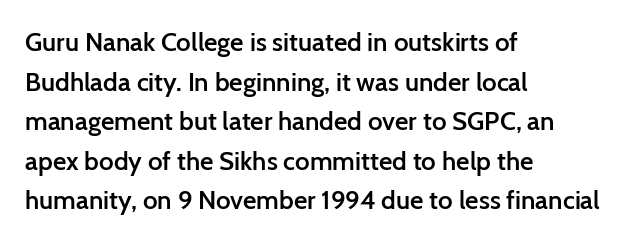
Q: Is the text bold? A: Semi-bold.
Q: Is the text italic (slanted)? A: No, it is upright.
Q: Is the text underlined? A: No.
Q: How is the paragraph aligned? A: Left-aligned.
Q: Is the spacing between letters normal or unusually wide? A: Normal.
Q: Is the spacing between lines tight, normal or loose? A: Normal.
